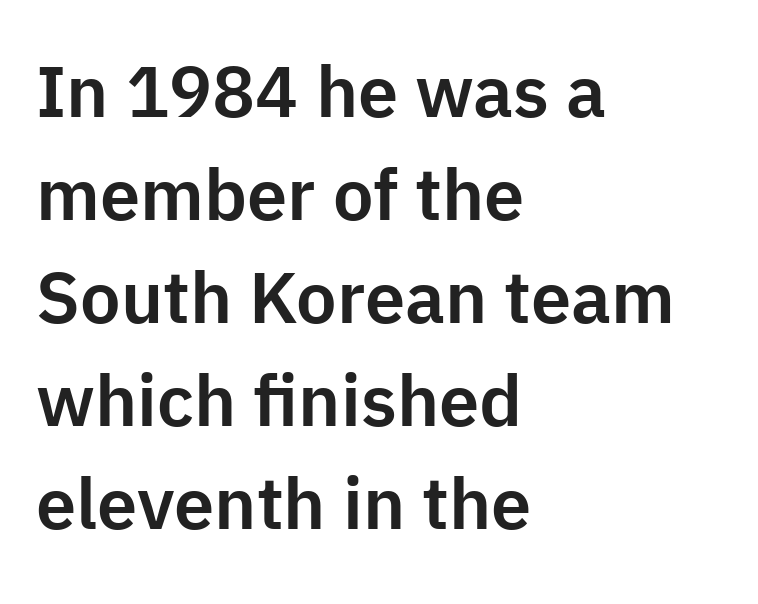
If you measured baseline to baseline, you'd find a middling distance. A typesetter would call this proportional, since set widths differ per character. The letters sit at their default tracking, neither squeezed nor spread. The specimen omits any rule beneath the text block's lines. Does the lettering tilt? It doesn't — this is upright. The type family on display is of the sans-serif kind.
